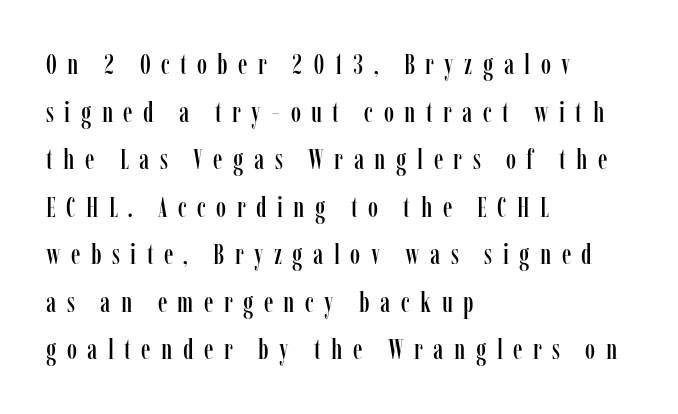
When letters stand straight like this, we call the style roman or upright. A bare baseline throughout the passage. A typesetter would call this leading conventional body-copy spacing. Each letter keeps its own natural width here, so spacing adapts to shape. Line starts are locked; line ends wander. In terms of letterspacing, this is a distinctly airy, spread setting.
